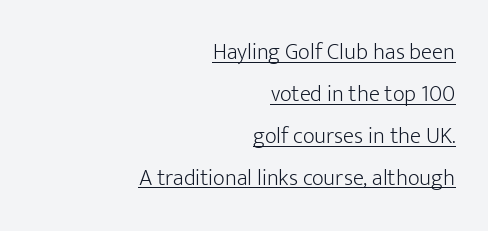
{"italic": "no", "bold": "no", "underline": "yes", "align": "right", "line_spacing_ratio": 1.82, "letter_spacing": "normal", "letter_spacing_em": 0.0, "glyph_px": 23}
